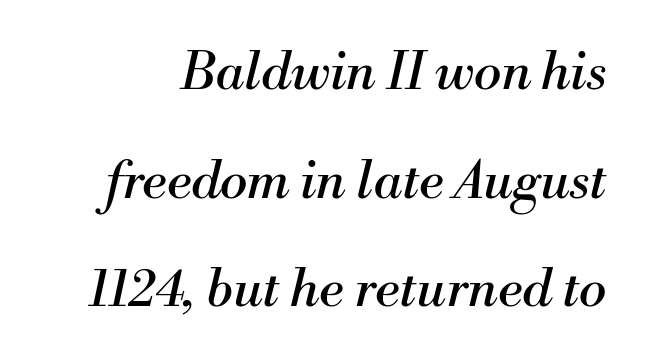
What kind of face is this? One with serifs. This is oblique type, the kind used for emphasis or titles. The lines are spread far apart with generous leading. Letters have the restrained weight of plain body copy at most. The gaps between neighbouring characters are ordinary and unremarkable. Is this a fixed-width face? No — the glyphs have proportional, varying widths.
